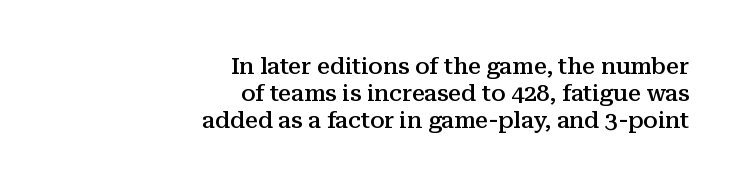
Where is the straight margin? On the right. Typographic density is moderately raised because the face is semibold. If you drew a line through each stem, it would be perfectly vertical. Standard letterfit; no display-style spreading of the glyphs. Beneath every word, the page is bare.
